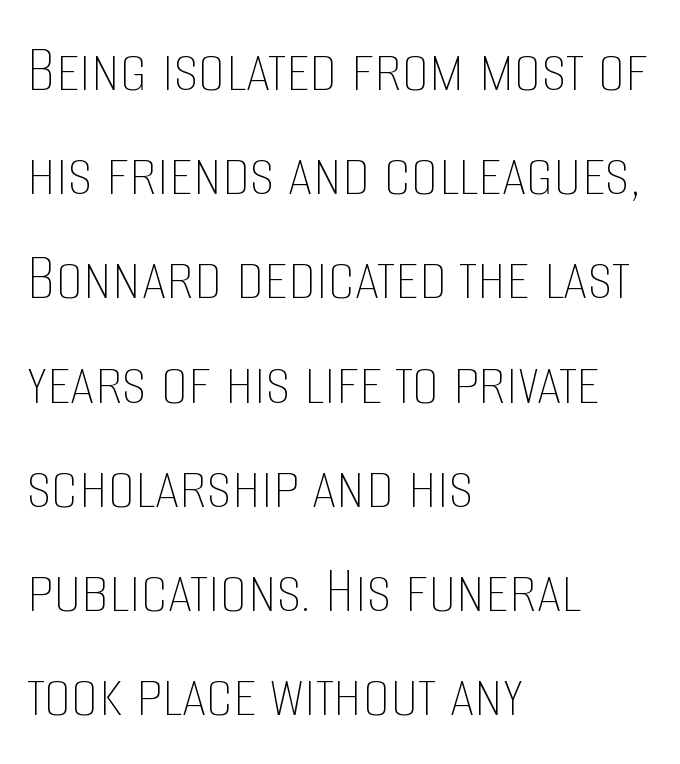
{"italic": "no", "bold": "no", "weight": "thin", "width": "condensed", "stroke_contrast": "low", "x_height": "large", "monospaced": "no", "underline": "no", "align": "left", "line_spacing": "normal", "line_spacing_ratio": 1.51, "letter_spacing": "normal", "letter_spacing_em": 0.0, "glyph_px": 69}
